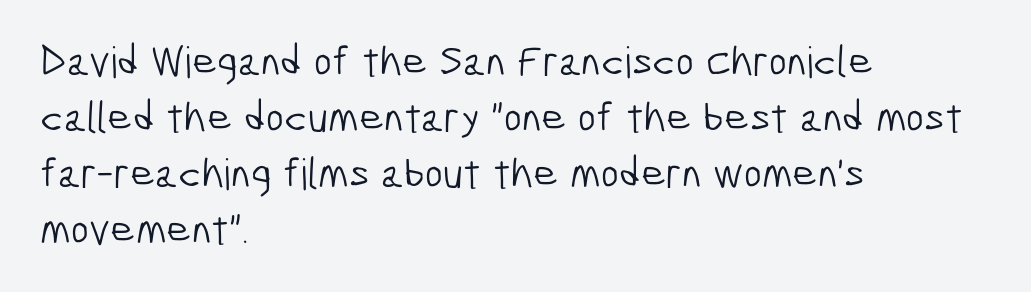
{"serif": "no", "bold": "no", "weight": "light", "width": "condensed", "stroke_contrast": "low", "x_height": "medium", "monospaced": "no", "underline": "no", "align": "left", "line_spacing": "normal", "line_spacing_ratio": 1.3, "letter_spacing": "normal", "letter_spacing_em": 0.0, "glyph_px": 43}
